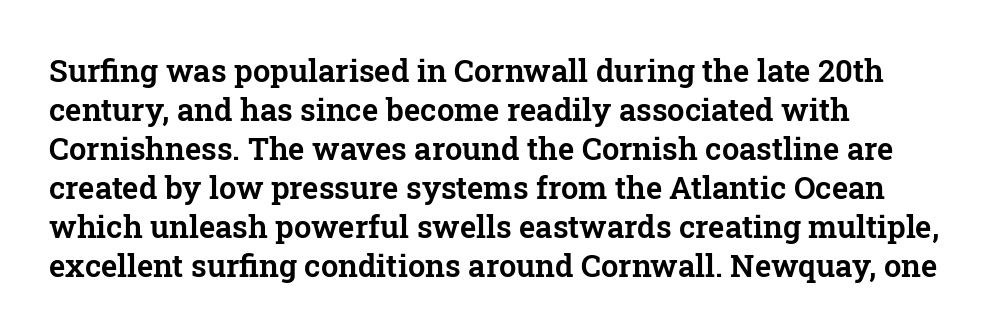
Nobody drew a line under any word here. No extra tracking has been applied to these lines. Ordinary non-slanted type is in use. If you measured baseline to baseline, you'd find a middling distance. The type family on display is of the serif kind. Think of a printed novel: that variable character pitch is what you see here.
